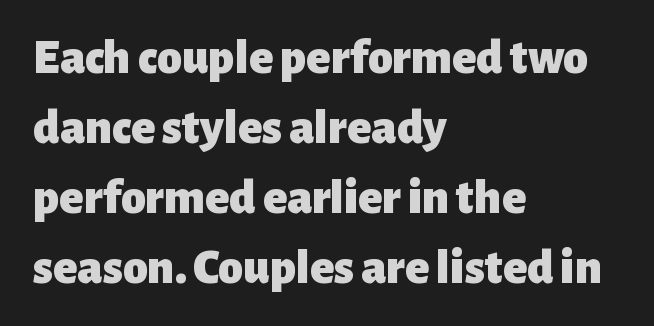
The image shows 50 px heavy sans-serif type, upright; set left-aligned, normal line spacing (1.4x), normal letter spacing, not underlined; low stroke contrast and a medium x-height.
